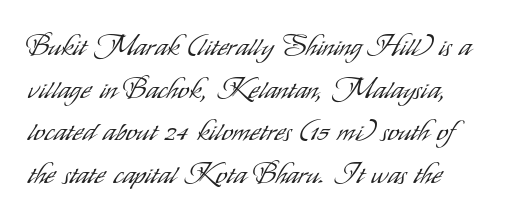
The image shows 28 px light, condensed sans-serif type; set normal line spacing (1.52x), normal letter spacing, not underlined; low stroke contrast and a small x-height.
